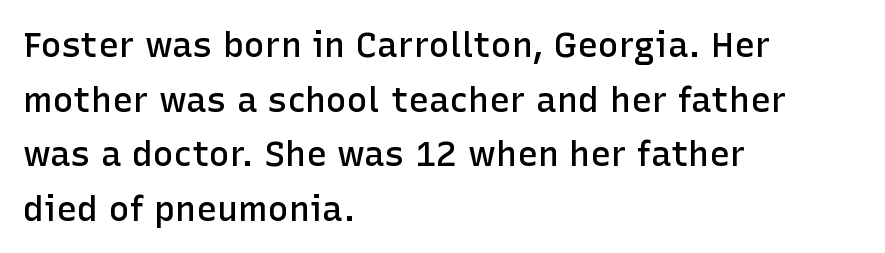
Q: Is the text bold? A: Semi-bold.
Q: Is the text italic (slanted)? A: No, it is upright.
Q: Is the typeface a serif or a sans-serif typeface? A: Sans-serif.
Q: Is the text underlined? A: No.
Q: How is the paragraph aligned? A: Left-aligned.
Q: Is the spacing between letters normal or unusually wide? A: Normal.
Q: Is the spacing between lines tight, normal or loose? A: Normal.
Q: Width (condensed, normal, or wide)? A: Normal.
Q: Stroke contrast? A: Low.
Q: x-height? A: Medium.
Q: Monospaced? A: No.
